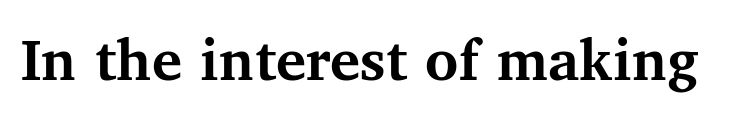
{"serif": "yes", "italic": "no", "bold": "yes", "weight": "semibold", "width": "normal", "stroke_contrast": "medium", "x_height": "medium", "monospaced": "no", "underline": "no", "letter_spacing": "normal", "letter_spacing_em": 0.0, "glyph_px": 63}
